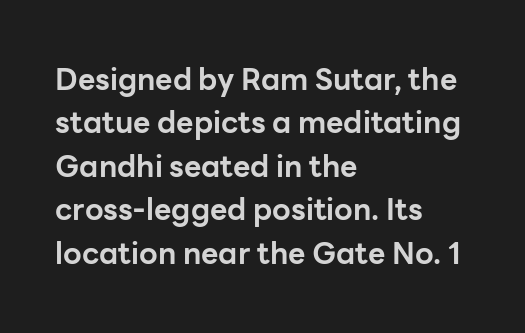
Q: Is the text bold? A: Yes.
Q: Is the text italic (slanted)? A: No, it is upright.
Q: Is the typeface a serif or a sans-serif typeface? A: Sans-serif.
Q: Is the text underlined? A: No.
Q: How is the paragraph aligned? A: Left-aligned.
Q: Is the spacing between letters normal or unusually wide? A: Normal.
Q: Is the spacing between lines tight, normal or loose? A: Normal.
Q: Width (condensed, normal, or wide)? A: Normal.
Q: Stroke contrast? A: Low.
Q: x-height? A: Medium.
Q: Monospaced? A: No.
